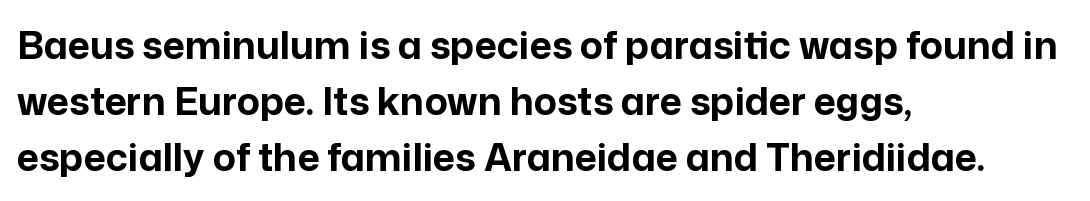
The rows are spaced the way most documents space them. If you drew a line through each stem, it would be perfectly vertical. Nothing unusual about the tracking: characters are spaced as the font intends. Is this a fixed-width face? No — the glyphs have proportional, varying widths.
